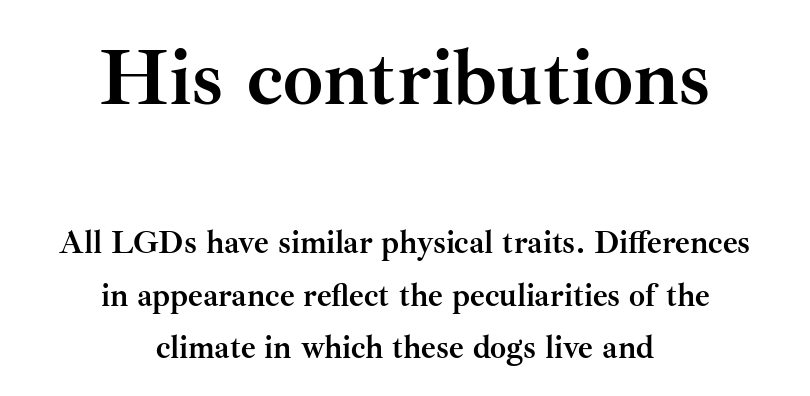
How would I describe the line gaps? Plain and ordinary. Each row of text sits above clean, open space. Unlike a clean sans, this face finishes its strokes with serifs. This is the regular roman posture of the typeface. A full-strength bold gives these letters their thick strokes.
